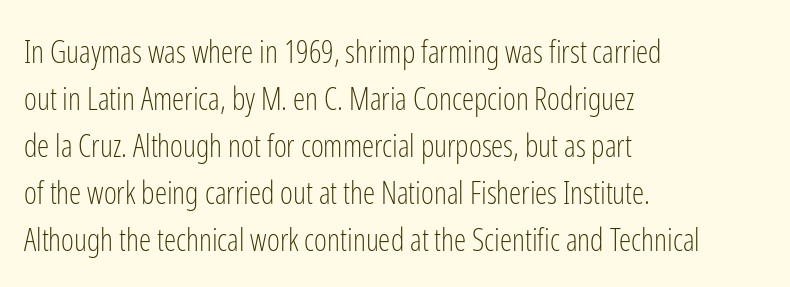
Q: Is the text bold? A: No.
Q: Is the text italic (slanted)? A: No, it is upright.
Q: Is the typeface a serif or a sans-serif typeface? A: Sans-serif.
Q: Is the text underlined? A: No.
Q: How is the paragraph aligned? A: Left-aligned.
Q: Is the spacing between letters normal or unusually wide? A: Normal.
Q: Is the spacing between lines tight, normal or loose? A: Normal.
Q: Width (condensed, normal, or wide)? A: Condensed.
Q: Stroke contrast? A: Low.
Q: x-height? A: Medium.
Q: Monospaced? A: No.
